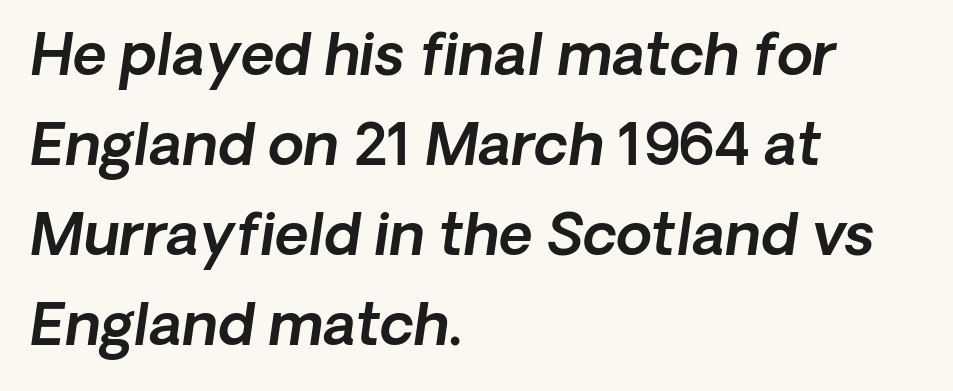
The image shows 58 px sans-serif type; set left-aligned, normal line spacing (1.55x), normal letter spacing, not underlined; a medium x-height.
